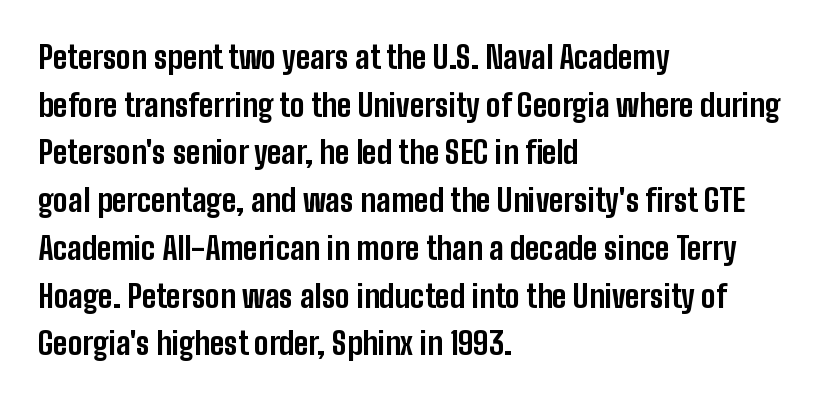
Casual observation: everything's shoved over to the left. The letters stand upright; this is a roman face. A sans-serif font was chosen for this passage. The face used here has the dense, thick strokes of a bold. Spacing between characters is what you'd get straight out of the box.
